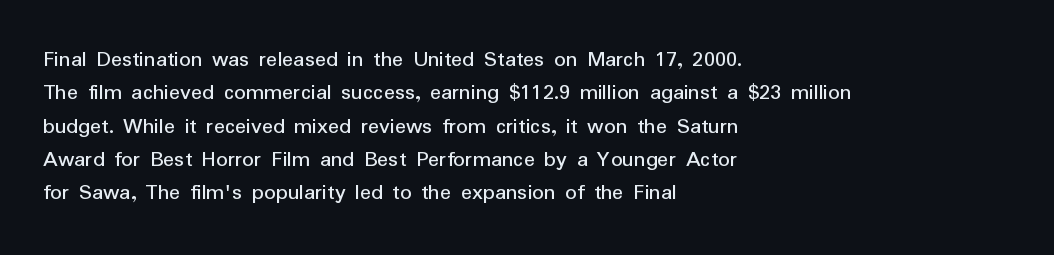
Q: Is the text italic (slanted)? A: No, it is upright.
Q: Is the text underlined? A: No.
Q: How is the paragraph aligned? A: Left-aligned.
Q: Is the spacing between letters normal or unusually wide? A: Normal.
Q: Is the spacing between lines tight, normal or loose? A: Normal.
